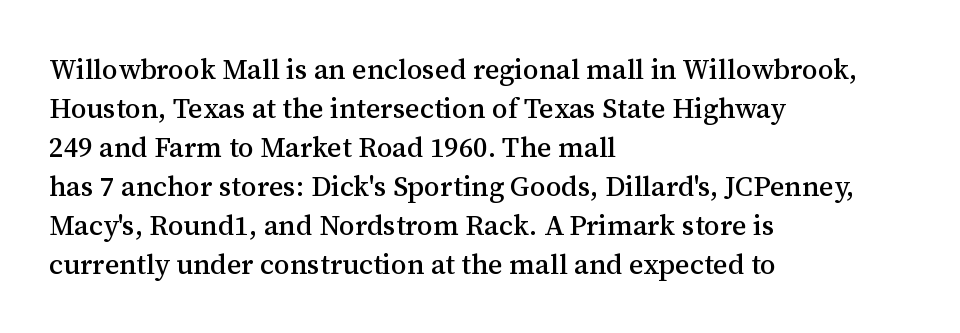
{"serif": "yes", "italic": "no", "width": "normal", "stroke_contrast": "medium", "x_height": "medium", "monospaced": "no", "underline": "no", "align": "left", "line_spacing": "normal", "line_spacing_ratio": 1.39, "letter_spacing": "normal", "letter_spacing_em": 0.0, "glyph_px": 28}
